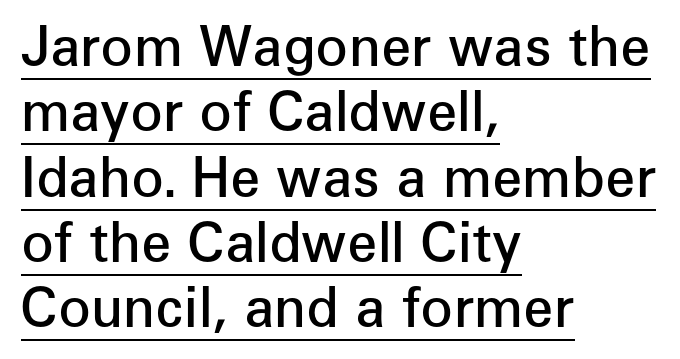
{"serif": "no", "italic": "no", "bold": "semi", "weight": "semibold", "width": "normal", "stroke_contrast": "low", "x_height": "medium", "monospaced": "no", "underline": "yes", "align": "left", "line_spacing_ratio": 1.21, "letter_spacing": "normal", "letter_spacing_em": 0.0, "glyph_px": 54}
